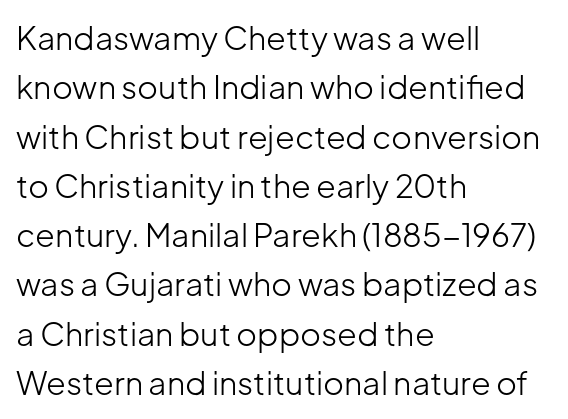
The rendering shows plain stroke endings on the letterforms — a sans-serif design. Stem width sits at or under what a default text font uses. Line spacing here is normal. Nobody drew a line under any word here. Tracking here is standard; glyphs follow each other at the usual distance. Note the varied advance widths — an 'i' is clearly narrower than an 'm'.
